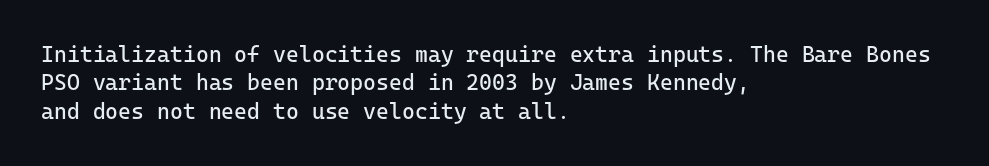
Q: Is the text bold? A: No.
Q: Is the text italic (slanted)? A: No, it is upright.
Q: Is the text underlined? A: No.
Q: How is the paragraph aligned? A: Left-aligned.
Q: Is the spacing between letters normal or unusually wide? A: Normal.
Q: Is the spacing between lines tight, normal or loose? A: Normal.
